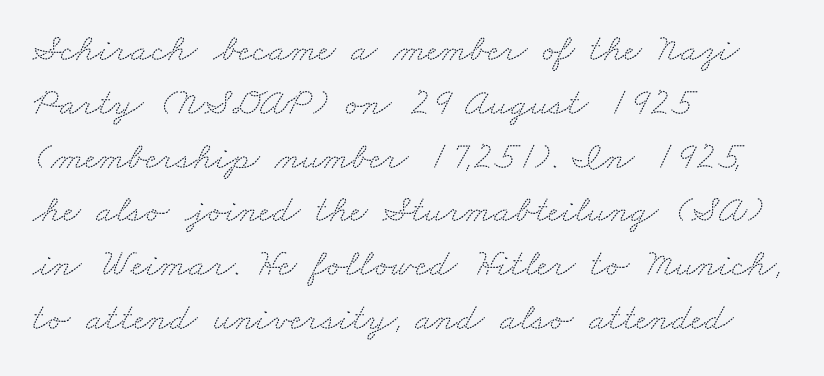
The image shows 39 px wide serif type; set left-aligned, normal line spacing (1.38x), normal letter spacing, not underlined; medium stroke contrast and a small x-height.
